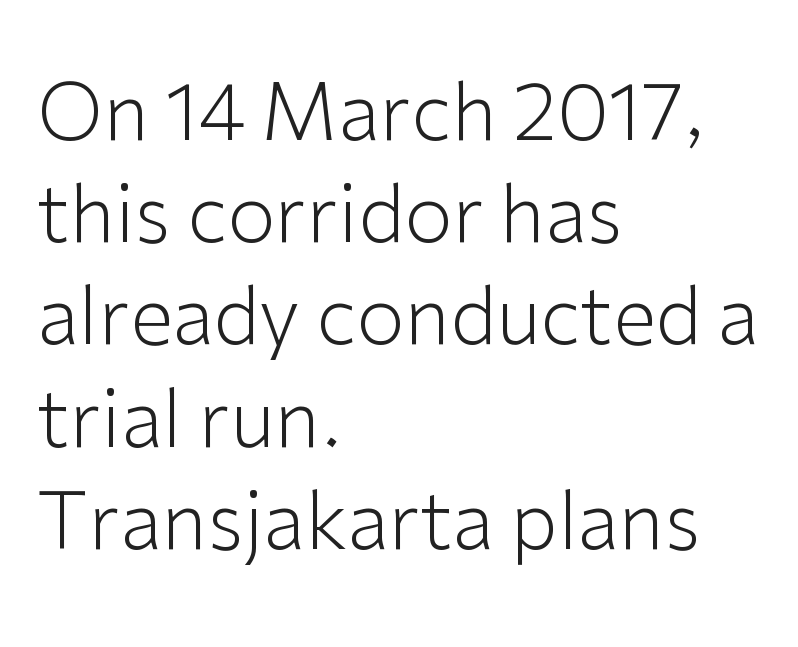
{"serif": "no", "italic": "no", "bold": "no", "weight": "light", "width": "normal", "stroke_contrast": "low", "x_height": "medium", "monospaced": "no", "underline": "no", "align": "left", "line_spacing": "normal", "line_spacing_ratio": 1.31, "letter_spacing": "normal", "letter_spacing_em": 0.0, "glyph_px": 78}
